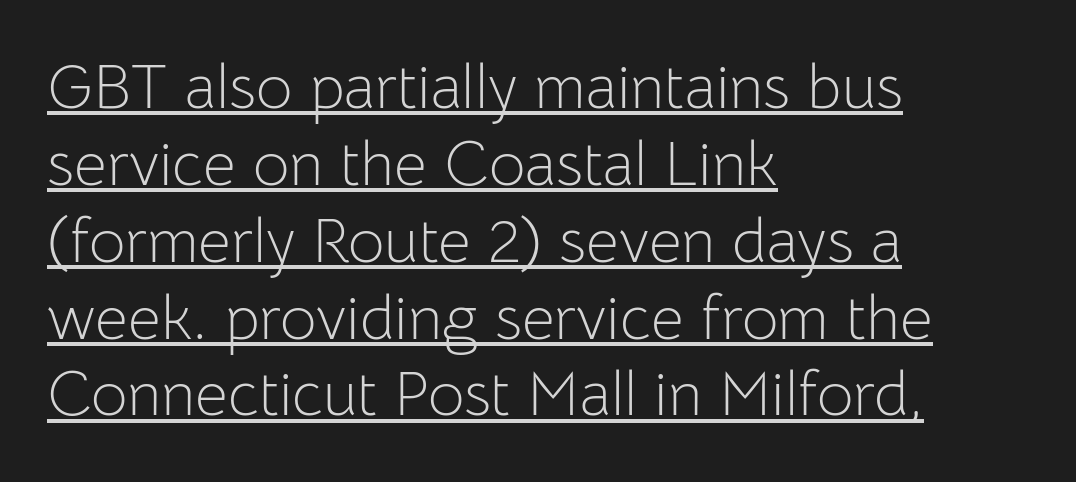
Do the letters lean? They stand straight. The words here are underlined. The rendering anchors every line to the left-hand side. The rendering uses natural spacing where letterforms have individual widths. There is no visible air inserted between adjacent glyphs. In terms of letterform style, serifs are entirely absent.
